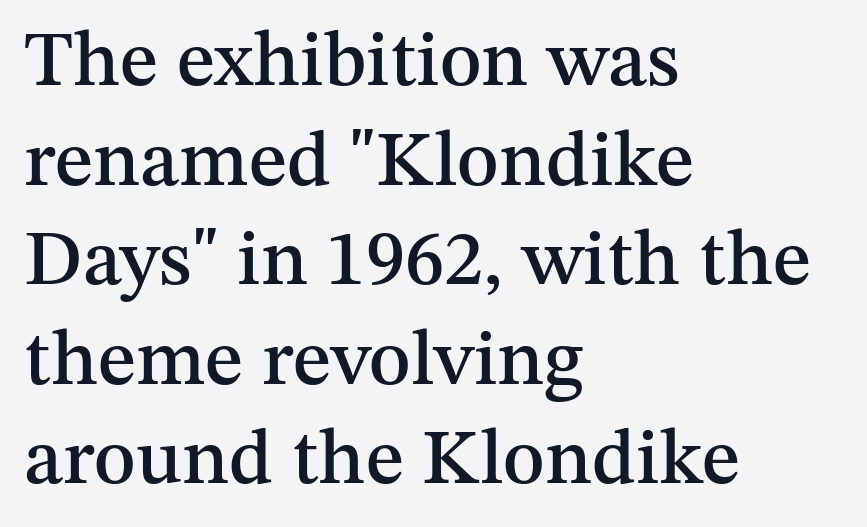
Short note: letters normally spaced. Here the designer chose a conventional face with non-uniform glyph widths. The passage shown is typeset with a serif family. This sample uses an upright cut, with every glyph sitting square on the baseline. Casual observation: everything's shoved over to the left. Glance below the letters and you will spot only blank space.
